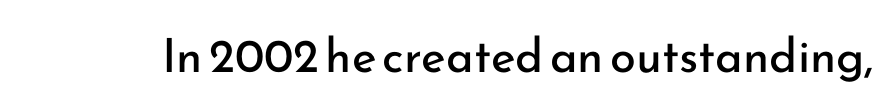
The image shows 47 px regular-weight sans-serif type, upright; set normal letter spacing, not underlined; low stroke contrast and a small x-height.
